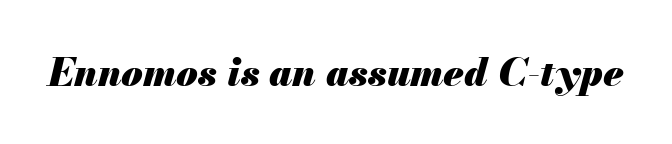
The image shows 39 px heavy type, italic (leaning right); set normal letter spacing, not underlined; medium stroke contrast and a small x-height.
